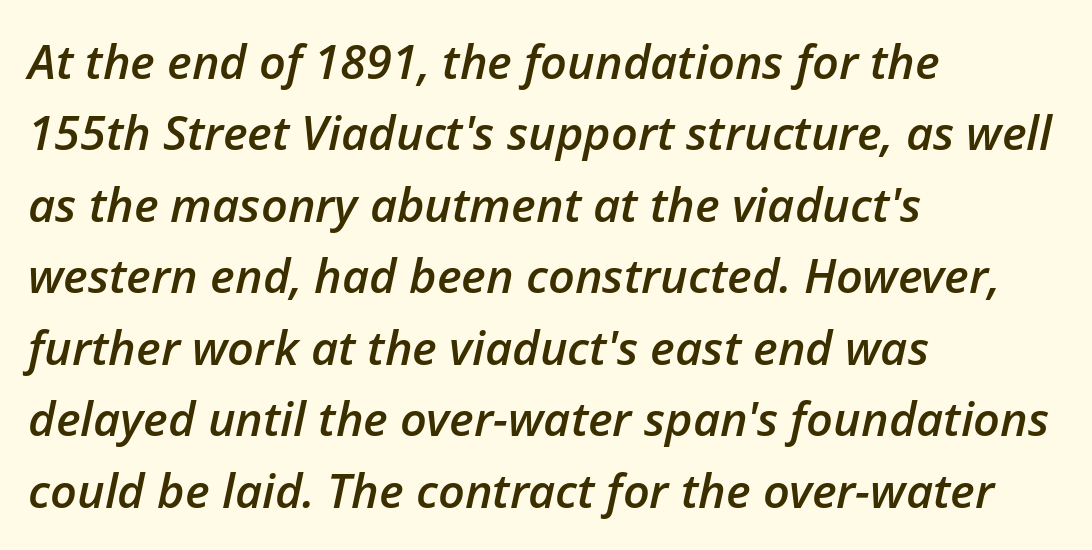
Regarding leading, the lines here are spaced in the standard way. Character widths vary here, with narrow letters taking less room than wide ones. Does the lettering tilt? It does — this is italic. Spacing between characters is what you'd get straight out of the box.
